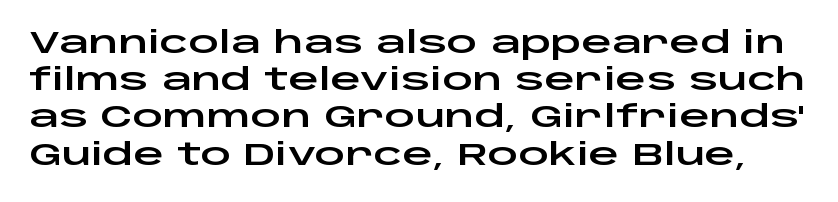
The image shows 30 px wide sans-serif type, upright; set line spacing 1.24x, normal letter spacing, not underlined; low stroke contrast and a large x-height.
